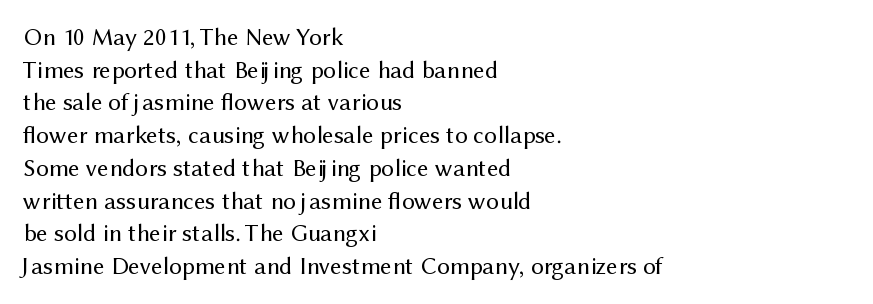
What's the leading like? Ordinary, nothing unusual. The passage shown has conventional tracking throughout. The typography opts for an upright posture over an oblique one. The passage is arranged the way most books set body copy — flush left.
